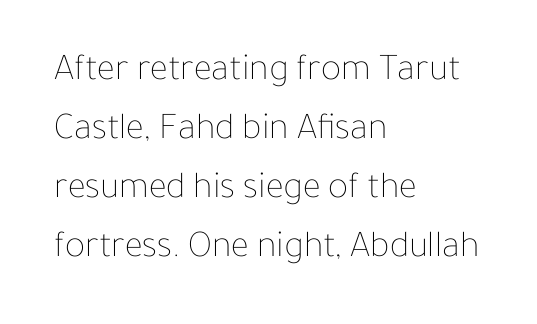
Q: Is the text bold? A: No.
Q: Is the text italic (slanted)? A: No, it is upright.
Q: Is the text underlined? A: No.
Q: How is the paragraph aligned? A: Left-aligned.
Q: Is the spacing between letters normal or unusually wide? A: Normal.
Q: Is the spacing between lines tight, normal or loose? A: Normal.
Q: Width (condensed, normal, or wide)? A: Normal.
Q: Stroke contrast? A: Low.
Q: x-height? A: Medium.
Q: Monospaced? A: No.
